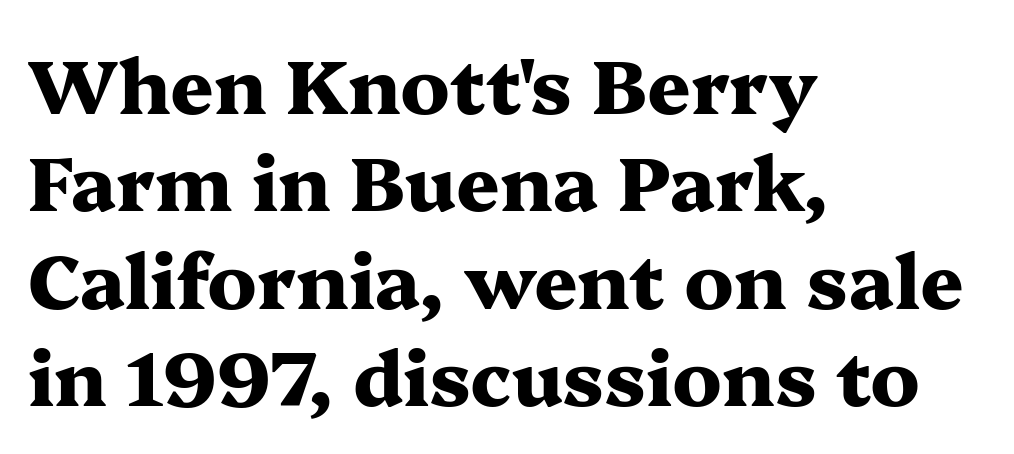
A serif font was chosen for this passage. Do the characters align in a grid? No, the font is proportional. Vertically, the passage feels balanced, rows spaced as you'd expect. Nobody touched the tracking dial on this one. What weight is shown? A full bold with thick strokes.
